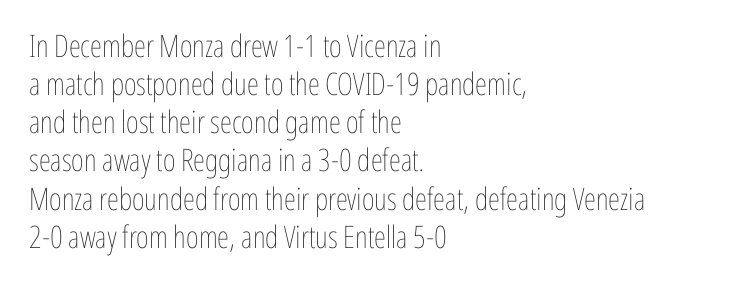
All the whitespace from short lines collects on the right. Proportional: the letters do not fall into vertical columns. Compared with a typical body face, this is equally light or lighter still. The passage shown has conventional tracking throughout.
